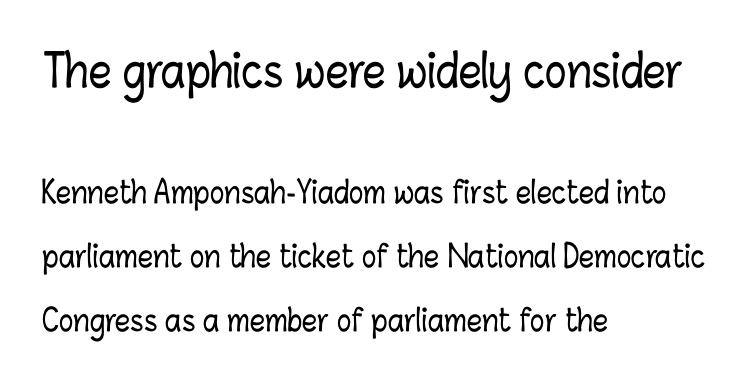
Q: Is the text italic (slanted)? A: No, it is upright.
Q: Is the text underlined? A: No.
Q: How is the paragraph aligned? A: Left-aligned.
Q: Is the spacing between letters normal or unusually wide? A: Normal.
Q: Is the spacing between lines tight, normal or loose? A: Loose.
Q: Which block of text is set in a larger size, the first (top) or the second (bottom)? A: The first (top) one.
Q: Width (condensed, normal, or wide)? A: Condensed.
Q: Stroke contrast? A: Low.
Q: x-height? A: Medium.
Q: Monospaced? A: No.
